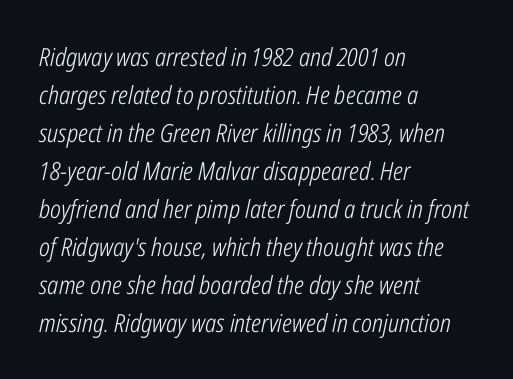
{"italic": "yes", "lean": "right", "slant_degrees": 12, "bold": "no", "underline": "no", "align": "left", "line_spacing": "normal", "line_spacing_ratio": 1.52, "letter_spacing": "normal", "letter_spacing_em": 0.0, "glyph_px": 25}
